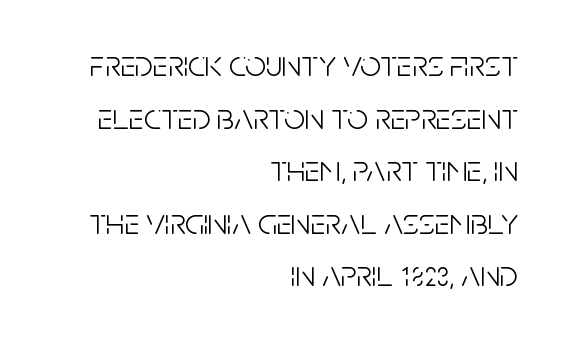
Q: Is the text bold? A: No.
Q: Is the text italic (slanted)? A: No, it is upright.
Q: Is the typeface a serif or a sans-serif typeface? A: Sans-serif.
Q: Is the text underlined? A: No.
Q: How is the paragraph aligned? A: Right-aligned.
Q: Is the spacing between letters normal or unusually wide? A: Normal.
Q: Is the spacing between lines tight, normal or loose? A: Normal.
Q: Width (condensed, normal, or wide)? A: Condensed.
Q: Stroke contrast? A: Low.
Q: x-height? A: Large.
Q: Monospaced? A: No.
